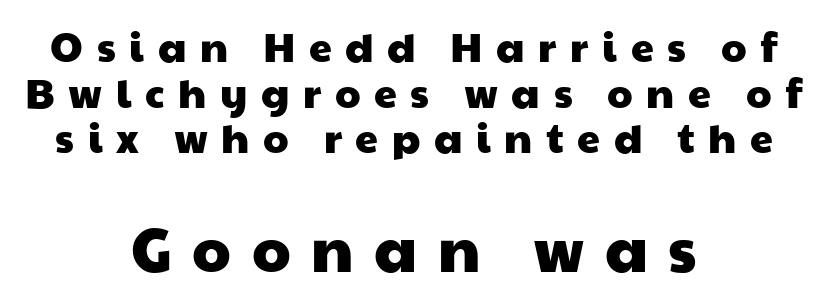
The image shows 62 px wide sans-serif type; set centered, tight line spacing (1.11x), unusually wide letter spacing (+0.33 em), not underlined; the second (bottom) block is 1.51x larger; low stroke contrast and a medium x-height.
